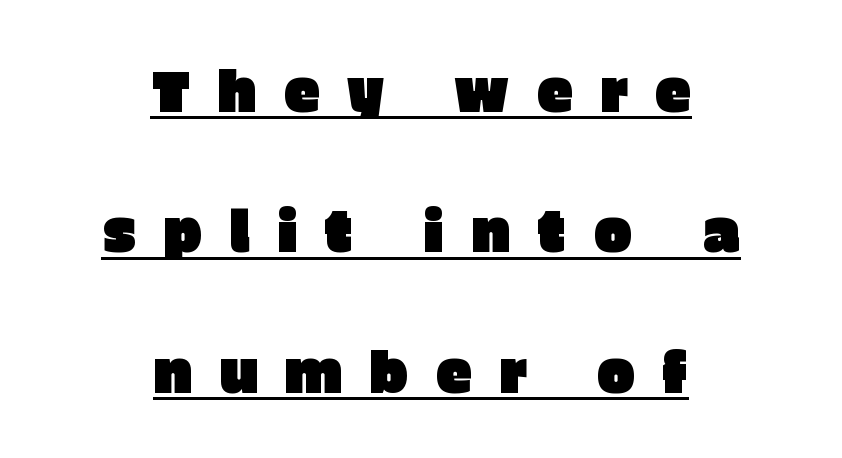
The image shows 58 px sans-serif type, upright; set centered, loose line spacing (2.42x), unusually wide letter spacing (+0.46 em), underlined; low stroke contrast and a large x-height.
